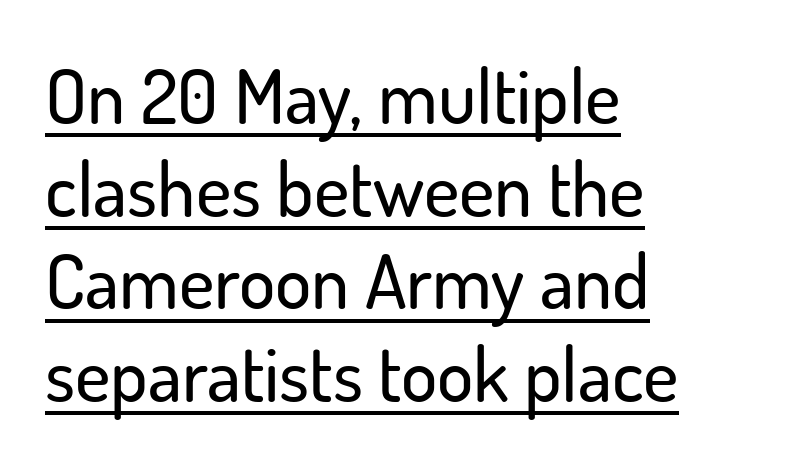
The image shows 76 px sans-serif type, upright; set left-aligned, line spacing 1.22x, normal letter spacing, underlined; low stroke contrast and a small x-height.
